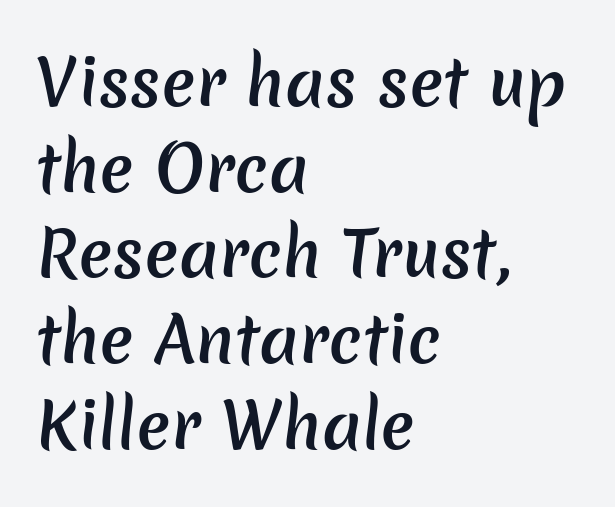
Q: Is the text bold? A: Semi-bold.
Q: Is the typeface a serif or a sans-serif typeface? A: Sans-serif.
Q: Is the text underlined? A: No.
Q: How is the paragraph aligned? A: Left-aligned.
Q: Is the spacing between letters normal or unusually wide? A: Normal.
Q: Is the spacing between lines tight, normal or loose? A: Normal.
Q: Width (condensed, normal, or wide)? A: Normal.
Q: Stroke contrast? A: Low.
Q: x-height? A: Medium.
Q: Monospaced? A: No.
